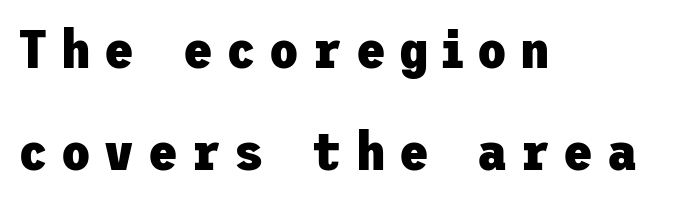
Q: Is the text bold? A: Yes.
Q: Is the text italic (slanted)? A: No, it is upright.
Q: Is the typeface a serif or a sans-serif typeface? A: Sans-serif.
Q: Is the text underlined? A: No.
Q: How is the paragraph aligned? A: Left-aligned.
Q: Is the spacing between letters normal or unusually wide? A: Unusually wide.
Q: Width (condensed, normal, or wide)? A: Normal.
Q: Stroke contrast? A: Low.
Q: x-height? A: Medium.
